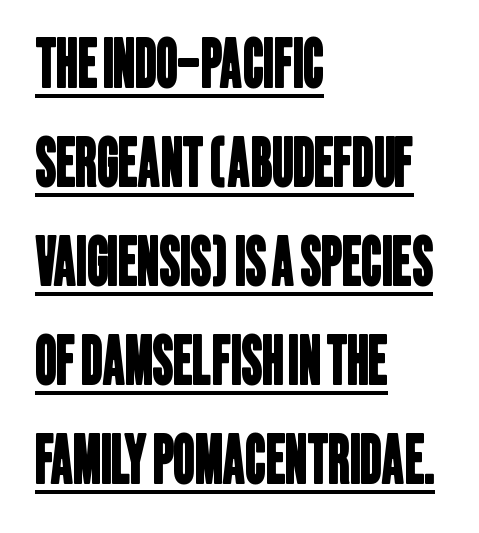
The image shows 66 px condensed sans-serif type; set left-aligned, normal line spacing (1.5x), normal letter spacing, underlined; low stroke contrast and a large x-height.
